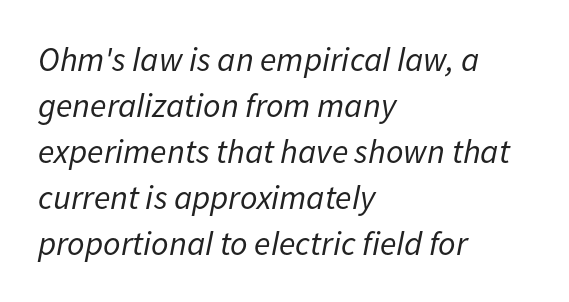
The image shows 34 px regular-weight type, italic (leaning right); set left-aligned, normal line spacing (1.35x), normal letter spacing, not underlined; low stroke contrast and a medium x-height.
